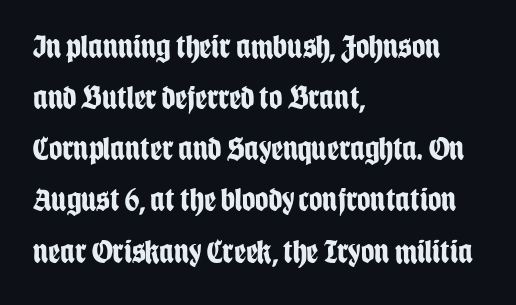
{"serif": "no", "italic": "no", "bold": "yes", "weight": "bold", "width": "condensed", "stroke_contrast": "low", "x_height": "large", "monospaced": "no", "underline": "no", "align": "left", "line_spacing": "normal", "line_spacing_ratio": 1.55, "letter_spacing": "normal", "letter_spacing_em": 0.0, "glyph_px": 33}
